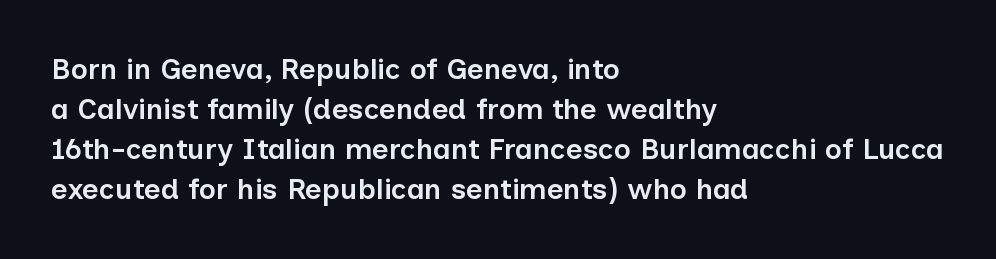
These lines carry some extra weight — a demibold, not a full bold. Successive baselines arrive at the customary interval. Character widths vary here, with narrow letters taking less room than wide ones. Plain, unruled lines of type.
